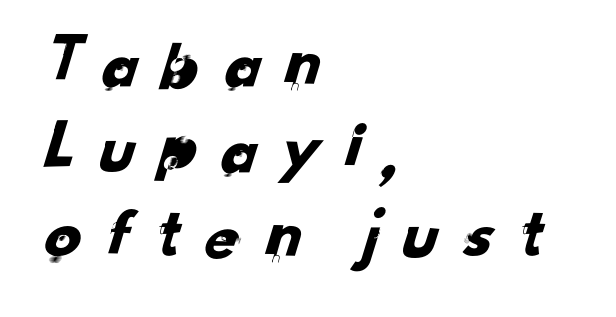
{"serif": "no", "width": "normal", "stroke_contrast": "low", "x_height": "small", "monospaced": "no", "underline": "no", "align": "left", "line_spacing_ratio": 1.18, "letter_spacing": "wide", "letter_spacing_em": 0.26, "glyph_px": 73}
